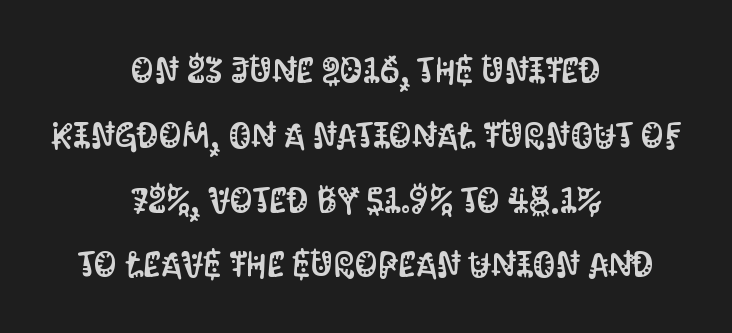
{"serif": "no", "italic": "no", "width": "condensed", "stroke_contrast": "medium", "x_height": "large", "monospaced": "no", "underline": "no", "align": "center", "line_spacing_ratio": 1.8, "letter_spacing": "normal", "letter_spacing_em": 0.0, "glyph_px": 36}
